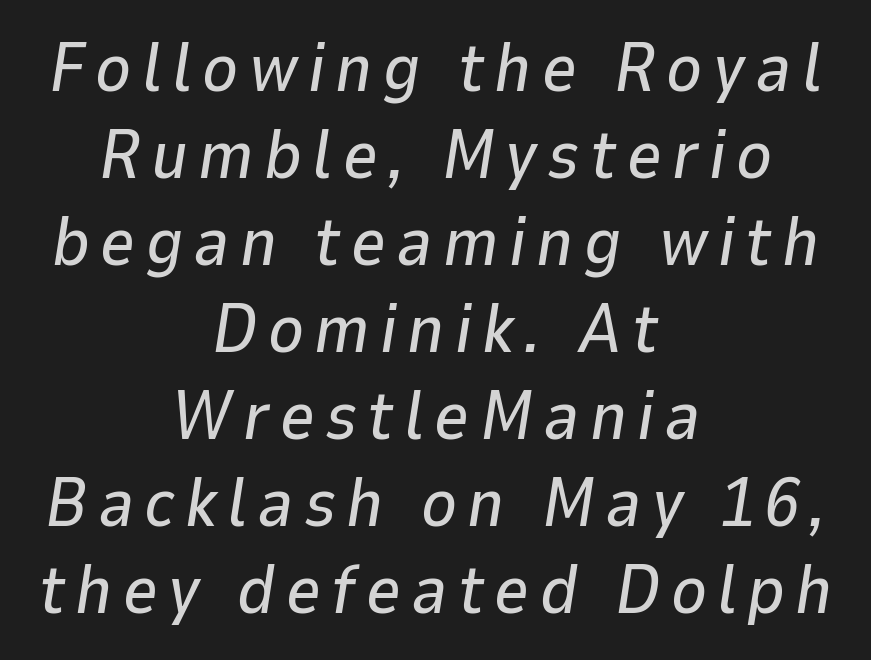
{"italic": "yes", "lean": "right", "slant_degrees": 9, "width": "normal", "stroke_contrast": "low", "x_height": "medium", "monospaced": "no", "underline": "no", "align": "center", "line_spacing": "normal", "line_spacing_ratio": 1.28, "glyph_px": 68}
